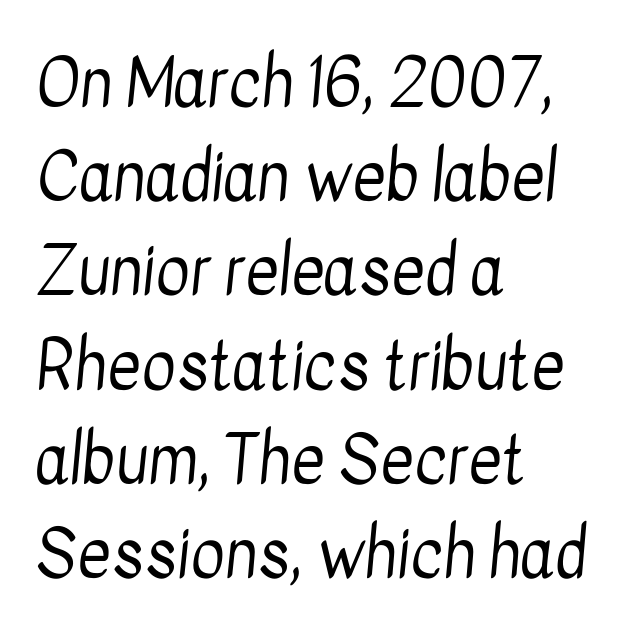
The image shows 65 px regular-weight, condensed sans-serif type; set left-aligned, normal line spacing (1.45x), normal letter spacing, not underlined; low stroke contrast and a medium x-height.
